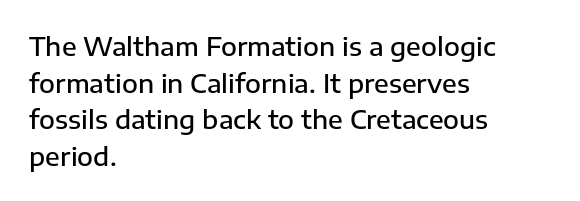
Every row of glyphs begins at an identical x-position on the left. Summary of weight: moderately heavy, a semibold. Evenly set lines give the paragraph a standard silhouette. In terms of letterspacing, this is plain default setting. When letters stand straight like this, we call the style roman or upright. The gap between lines stays unmarked.
